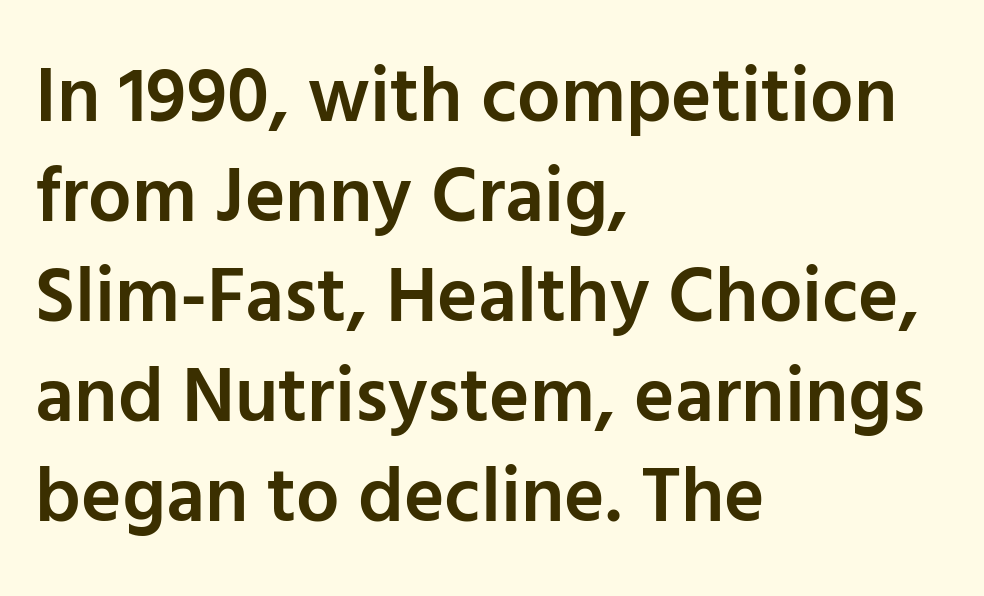
Q: Is the text bold? A: Semi-bold.
Q: Is the text italic (slanted)? A: No, it is upright.
Q: Is the typeface a serif or a sans-serif typeface? A: Sans-serif.
Q: Is the text underlined? A: No.
Q: How is the paragraph aligned? A: Left-aligned.
Q: Is the spacing between letters normal or unusually wide? A: Normal.
Q: Is the spacing between lines tight, normal or loose? A: Normal.
Q: Width (condensed, normal, or wide)? A: Normal.
Q: Stroke contrast? A: Low.
Q: x-height? A: Medium.
Q: Monospaced? A: No.
